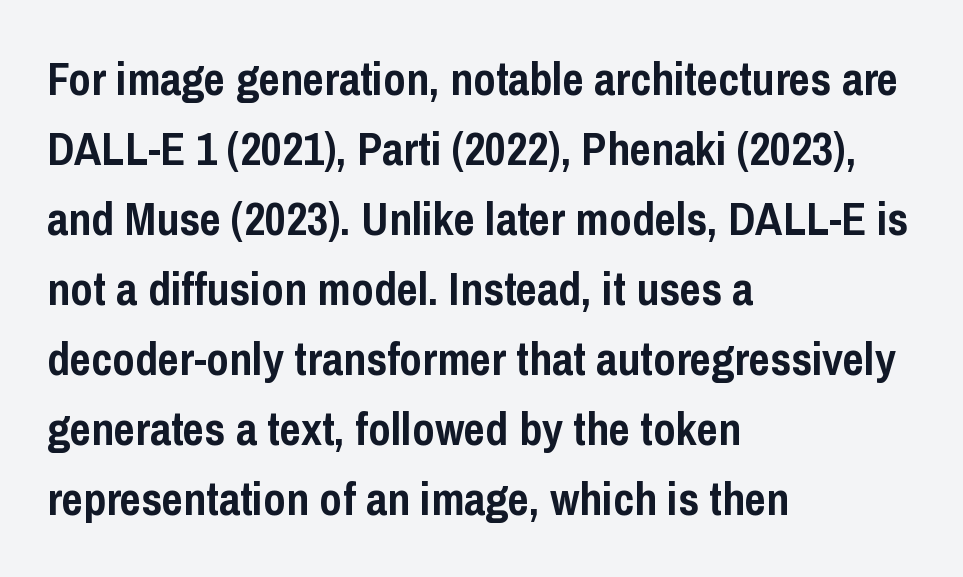
The image shows 46 px semibold, condensed sans-serif type, upright; set left-aligned, normal line spacing (1.52x), normal letter spacing, not underlined; low stroke contrast and a medium x-height.
